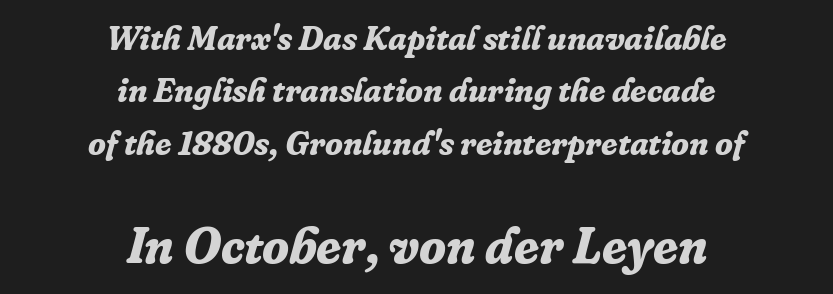
Q: Is the text bold? A: Yes.
Q: Is the text italic (slanted)? A: Yes, it leans right by about 16 degrees.
Q: Is the typeface a serif or a sans-serif typeface? A: Serif.
Q: Is the text underlined? A: No.
Q: How is the paragraph aligned? A: Centered.
Q: Is the spacing between letters normal or unusually wide? A: Normal.
Q: Is the spacing between lines tight, normal or loose? A: Normal.
Q: Which block of text is set in a larger size, the first (top) or the second (bottom)? A: The second (bottom) one.
Q: Width (condensed, normal, or wide)? A: Normal.
Q: Stroke contrast? A: Low.
Q: x-height? A: Medium.
Q: Monospaced? A: No.
